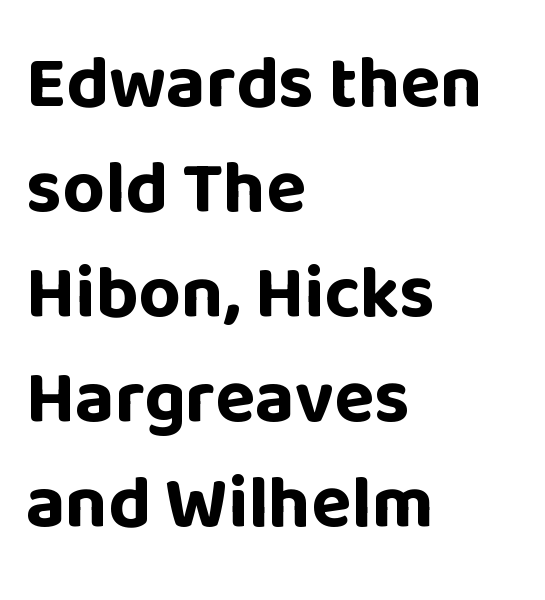
Q: Is the text bold? A: Yes.
Q: Is the text italic (slanted)? A: No, it is upright.
Q: Is the typeface a serif or a sans-serif typeface? A: Sans-serif.
Q: Is the text underlined? A: No.
Q: How is the paragraph aligned? A: Left-aligned.
Q: Is the spacing between letters normal or unusually wide? A: Normal.
Q: Is the spacing between lines tight, normal or loose? A: Normal.
Q: Width (condensed, normal, or wide)? A: Normal.
Q: Stroke contrast? A: Low.
Q: x-height? A: Large.
Q: Monospaced? A: No.
